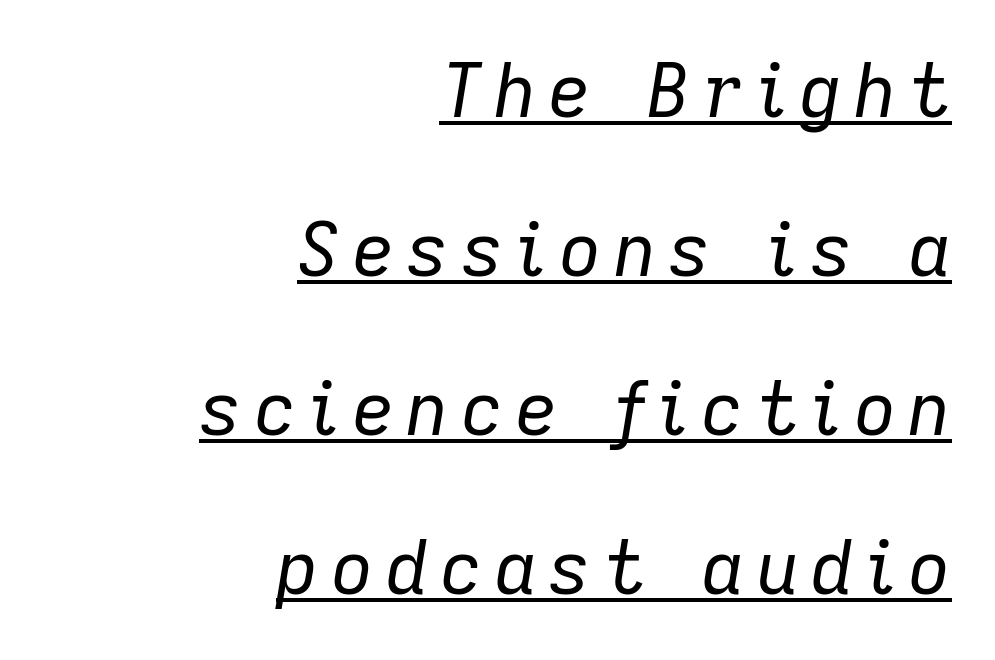
Q: Is the text bold? A: No.
Q: Is the text italic (slanted)? A: Yes, it leans right by about 9 degrees.
Q: Is the text underlined? A: Yes.
Q: How is the paragraph aligned? A: Right-aligned.
Q: Is the spacing between lines tight, normal or loose? A: Loose.
Q: Width (condensed, normal, or wide)? A: Normal.
Q: Stroke contrast? A: Low.
Q: x-height? A: Medium.
Q: Monospaced? A: No.
